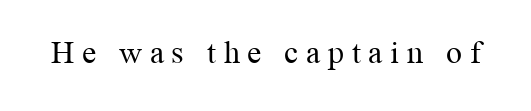
Serif or sans? Serif — the stroke terminals have little feet. Letter spacing: wide. Think standard paragraph weight, or any step lighter than that. The passage shown is typed in a proportional face where columns would drift. Each row of text sits above clean, open space. It's the straight-up-and-down kind of type.
